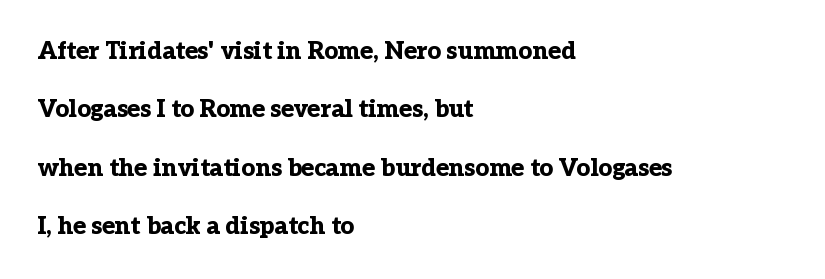
{"italic": "no", "bold": "yes", "underline": "no", "align": "left", "line_spacing": "loose", "line_spacing_ratio": 2.43, "letter_spacing": "normal", "letter_spacing_em": 0.0, "glyph_px": 24}
